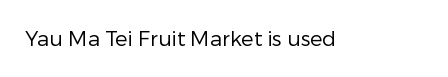
The passage shown is not underscored anywhere. The font's upright variant was chosen for this text. Stems here are at most as thick as an everyday book face. Observe the ordinary spacing: letters are neighbours, not strangers.
